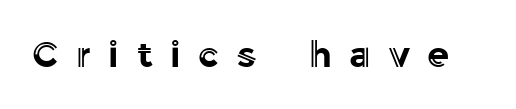
The image shows 36 px text type, upright; set unusually wide letter spacing (+0.49 em), not underlined; a medium x-height.
